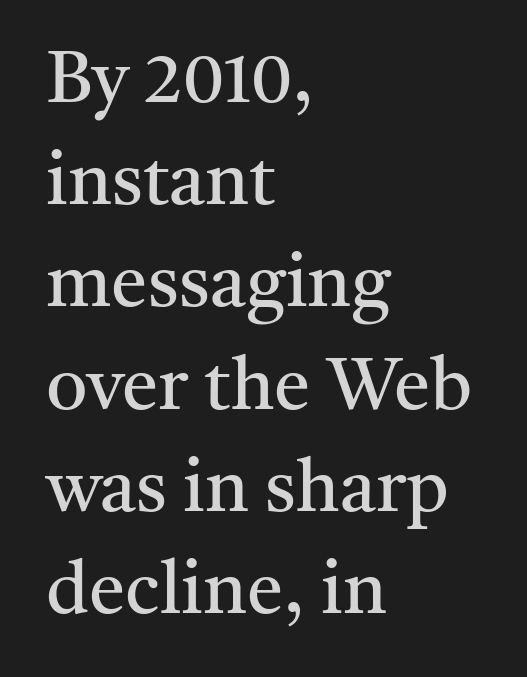
Q: Is the text bold? A: No.
Q: Is the text italic (slanted)? A: No, it is upright.
Q: Is the typeface a serif or a sans-serif typeface? A: Serif.
Q: Is the text underlined? A: No.
Q: How is the paragraph aligned? A: Left-aligned.
Q: Is the spacing between letters normal or unusually wide? A: Normal.
Q: Is the spacing between lines tight, normal or loose? A: Normal.
Q: Width (condensed, normal, or wide)? A: Normal.
Q: Stroke contrast? A: Medium.
Q: x-height? A: Medium.
Q: Monospaced? A: No.
